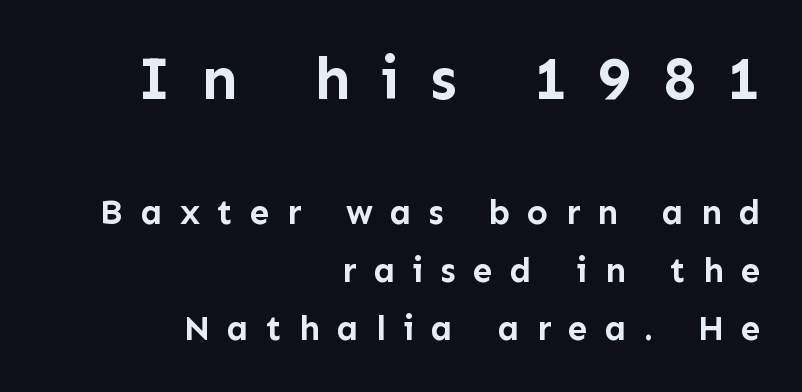
The image shows 61 px semibold sans-serif type, upright; set right-aligned, normal line spacing (1.66x), unusually wide letter spacing (+0.49 em), not underlined; the first (top) block is 1.74x larger; low stroke contrast and a medium x-height.
